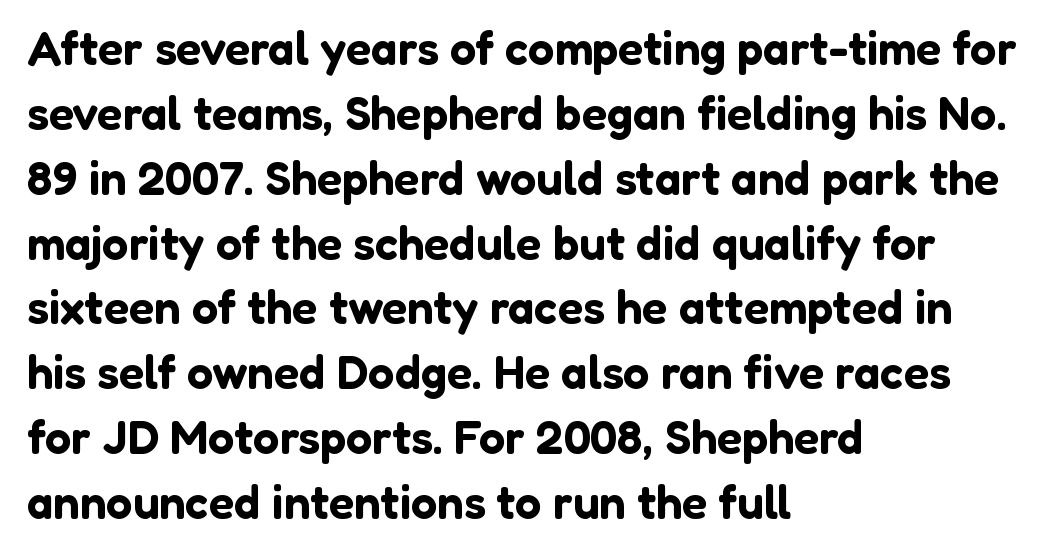
The image shows 47 px sans-serif type, upright; set left-aligned, normal line spacing (1.38x), normal letter spacing, not underlined; low stroke contrast and a medium x-height.
